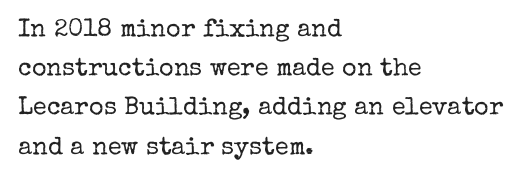
{"italic": "no", "bold": "no", "underline": "no", "align": "left", "line_spacing": "normal", "line_spacing_ratio": 1.57, "letter_spacing": "normal", "letter_spacing_em": 0.0, "glyph_px": 25}
